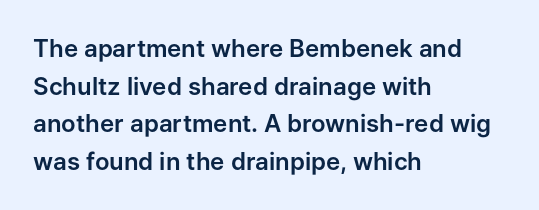
{"italic": "no", "underline": "no", "align": "left", "line_spacing": "normal", "line_spacing_ratio": 1.57, "letter_spacing": "normal", "letter_spacing_em": 0.0, "glyph_px": 24}
